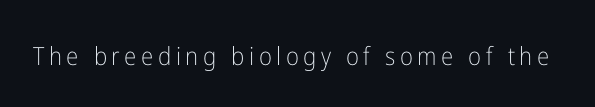
The image shows 25 px text type, upright; set not underlined.
